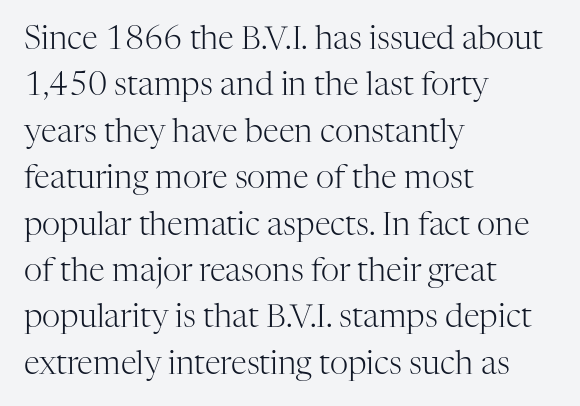
{"serif": "yes", "italic": "no", "bold": "no", "weight": "light", "width": "normal", "stroke_contrast": "high", "x_height": "medium", "monospaced": "no", "underline": "no", "align": "left", "line_spacing": "normal", "line_spacing_ratio": 1.45, "letter_spacing": "normal", "letter_spacing_em": 0.0, "glyph_px": 32}
